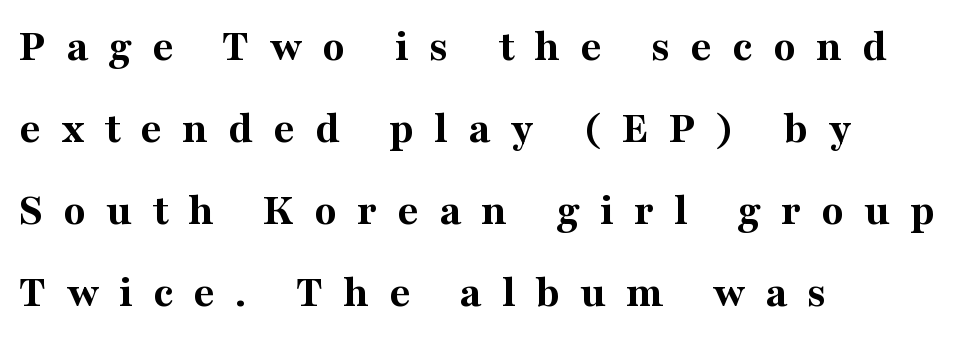
A typesetter would call this proportional, since set widths differ per character. Typesetter's note: full bold, strokes at maximum text heaviness. Each row of text sits above clean, open space. Every row of glyphs begins at an identical x-position on the left.
